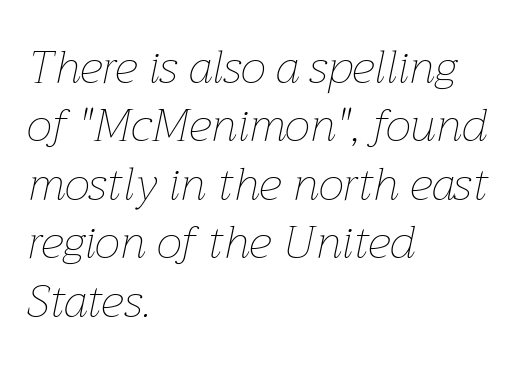
The image shows 46 px thin type, italic (leaning right); set left-aligned, normal line spacing (1.27x), normal letter spacing, not underlined; low stroke contrast and a medium x-height.
